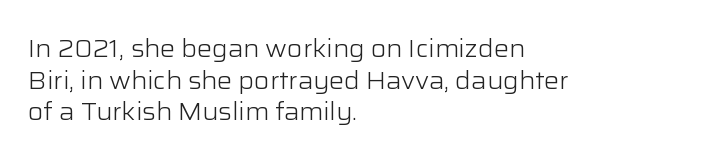
The characters are drawn with everyday or finer stroke widths. The string is rendered with underlining switched off. Leading matches the norm, producing a regular column. This sample uses plain, unmodified letter spacing.
